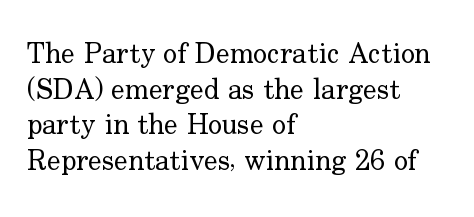
Q: Is the text bold? A: No.
Q: Is the text italic (slanted)? A: No, it is upright.
Q: Is the typeface a serif or a sans-serif typeface? A: Serif.
Q: Is the text underlined? A: No.
Q: How is the paragraph aligned? A: Left-aligned.
Q: Is the spacing between letters normal or unusually wide? A: Normal.
Q: Width (condensed, normal, or wide)? A: Normal.
Q: Stroke contrast? A: Low.
Q: x-height? A: Small.
Q: Monospaced? A: No.
